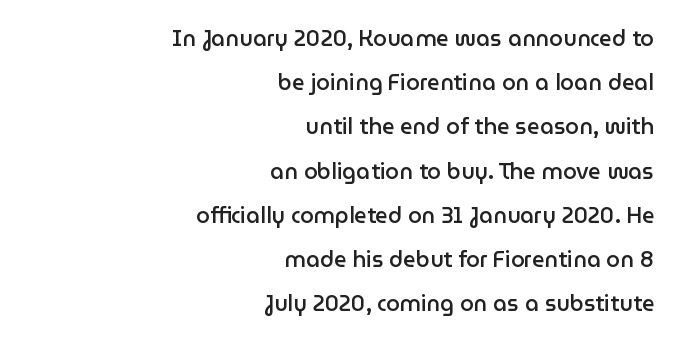
{"italic": "no", "bold": "semi", "underline": "no", "align": "right", "line_spacing": "loose", "line_spacing_ratio": 2.01, "letter_spacing": "normal", "letter_spacing_em": 0.0, "glyph_px": 22}
